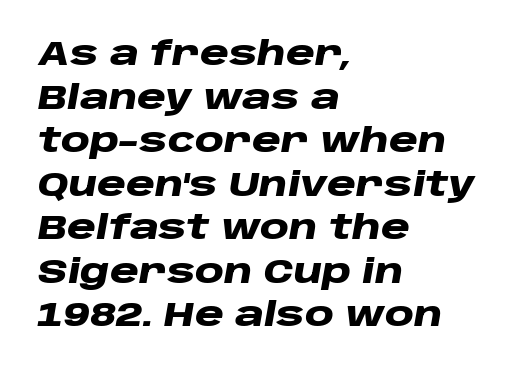
{"italic": "yes", "lean": "right", "slant_degrees": 10, "bold": "yes", "weight": "heavy", "width": "wide", "stroke_contrast": "low", "x_height": "large", "monospaced": "no", "underline": "no", "align": "left", "line_spacing": "normal", "line_spacing_ratio": 1.32, "letter_spacing": "normal", "letter_spacing_em": 0.0, "glyph_px": 33}
